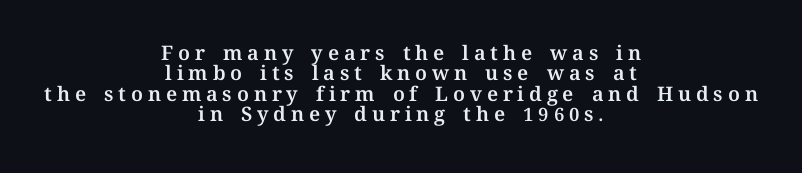
The image shows 20 px text type, upright; set centered, tight line spacing (1.02x), unusually wide letter spacing (+0.24 em), not underlined.
